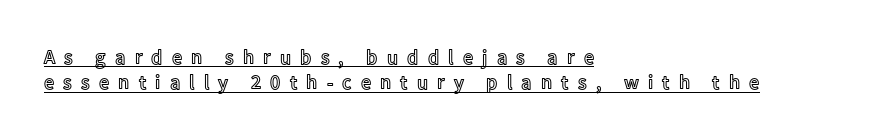
The image shows 20 px text type, upright; set left-aligned, normal line spacing (1.27x), unusually wide letter spacing (+0.46 em), underlined.
